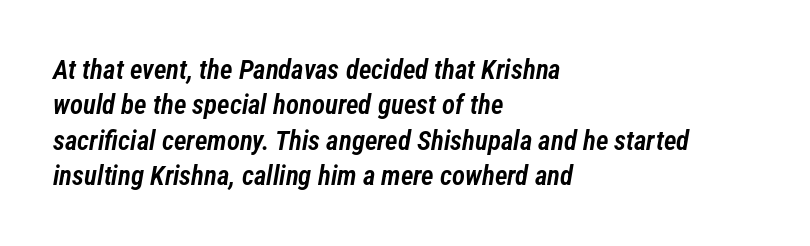
Q: Is the text bold? A: Semi-bold.
Q: Is the text italic (slanted)? A: Yes, it leans right by about 12 degrees.
Q: Is the text underlined? A: No.
Q: How is the paragraph aligned? A: Left-aligned.
Q: Is the spacing between letters normal or unusually wide? A: Normal.
Q: Is the spacing between lines tight, normal or loose? A: Normal.
